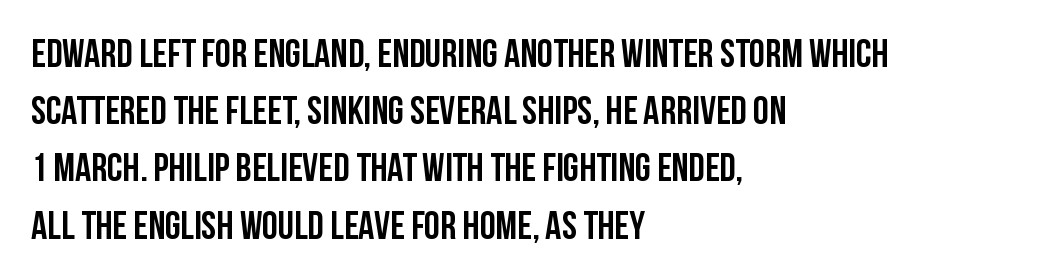
{"serif": "no", "italic": "no", "width": "condensed", "stroke_contrast": "low", "x_height": "large", "monospaced": "no", "underline": "no", "align": "left", "line_spacing": "normal", "line_spacing_ratio": 1.43, "letter_spacing": "normal", "letter_spacing_em": 0.0, "glyph_px": 40}
